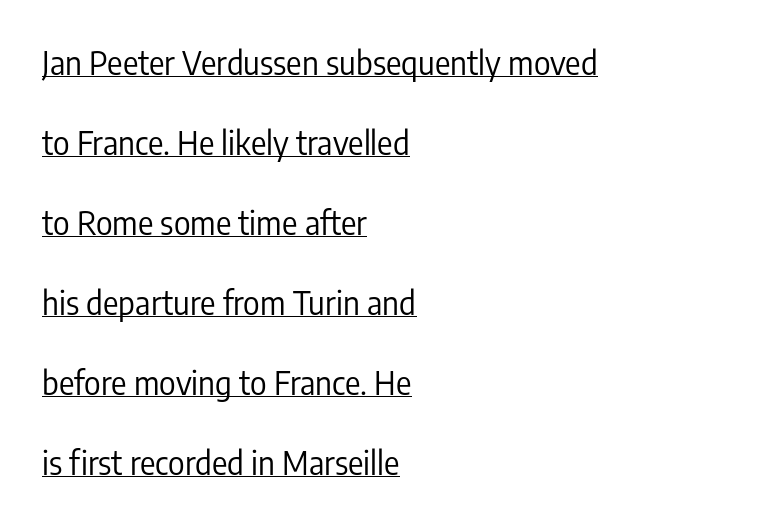
The image shows 32 px regular-weight, condensed sans-serif type, upright; set left-aligned, loose line spacing (2.5x), normal letter spacing, underlined; low stroke contrast and a medium x-height.
